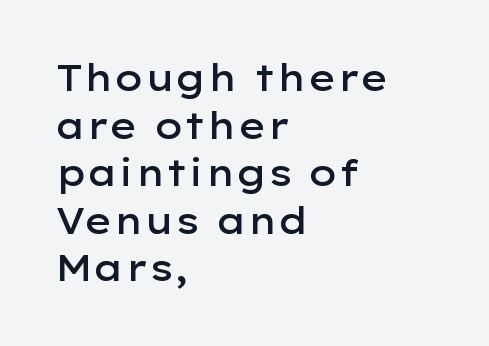
The strip under each line holds only bare page. This is sans-serif lettering, the kind often seen on screens and signage. Compared with typical paragraphs, the rows here are spaced about the same. Style check: upright. On the weight axis this lands at semibold, roughly 600. Casual observation: everything's shoved over to the left.
